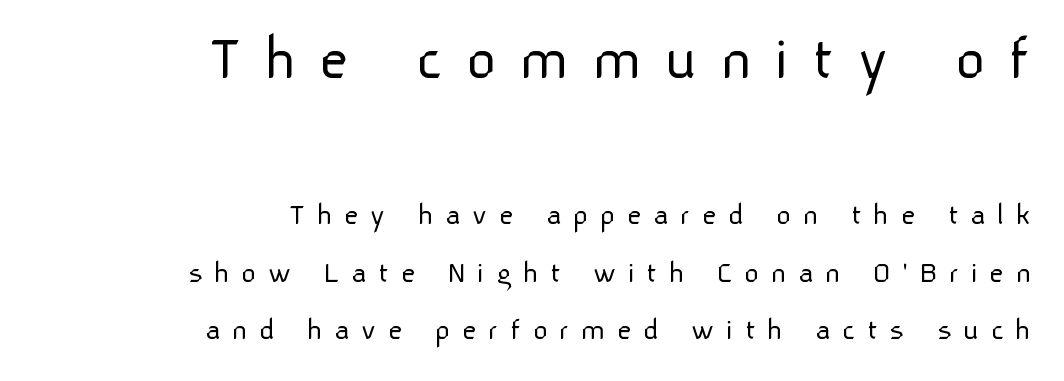
{"serif": "no", "italic": "no", "bold": "no", "weight": "light", "width": "normal", "stroke_contrast": "low", "x_height": "medium", "monospaced": "no", "underline": "no", "align": "right", "line_spacing_ratio": 1.79, "letter_spacing": "wide", "letter_spacing_em": 0.36, "larger_block": "first", "size_ratio": 2.03, "glyph_px": 65}
